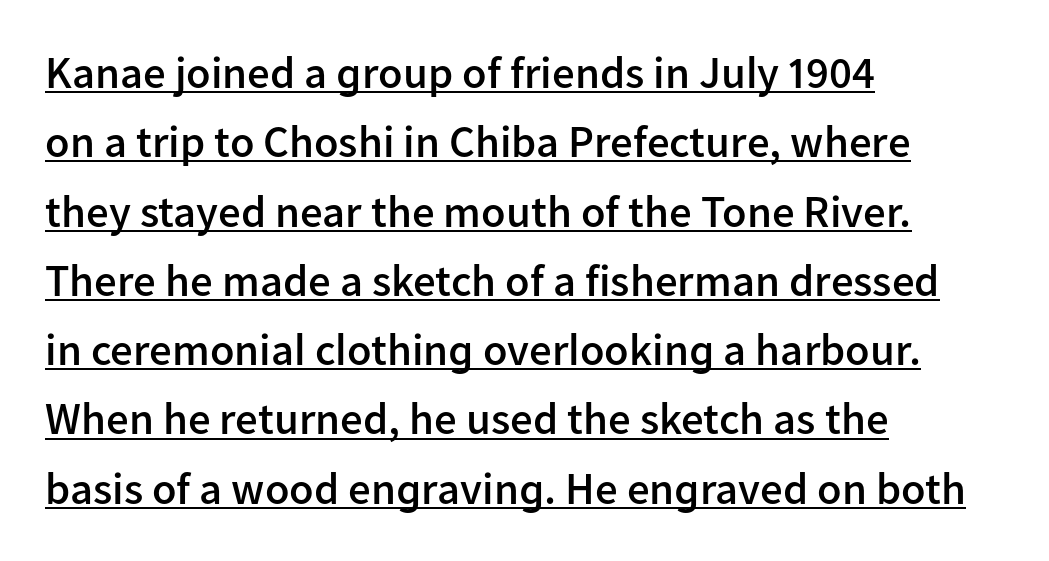
The image shows 45 px semibold sans-serif type, upright; set left-aligned, normal line spacing (1.54x), normal letter spacing, underlined; low stroke contrast and a medium x-height.
